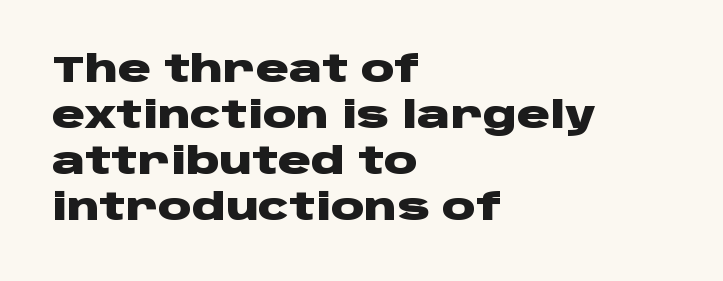
Q: Is the text bold? A: Yes.
Q: Is the text italic (slanted)? A: No, it is upright.
Q: Is the typeface a serif or a sans-serif typeface? A: Sans-serif.
Q: Is the text underlined? A: No.
Q: How is the paragraph aligned? A: Left-aligned.
Q: Is the spacing between letters normal or unusually wide? A: Normal.
Q: Width (condensed, normal, or wide)? A: Wide.
Q: Stroke contrast? A: Low.
Q: x-height? A: Large.
Q: Monospaced? A: No.
